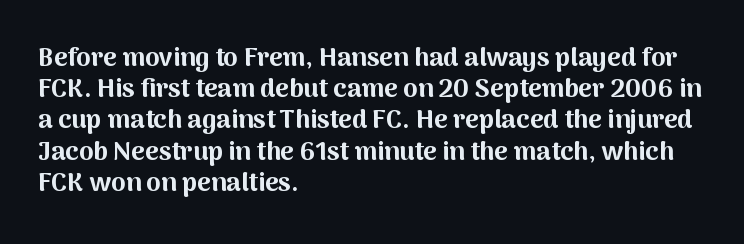
The image shows 26 px bold type, upright; set left-aligned, line spacing 1.2x, normal letter spacing, not underlined.
